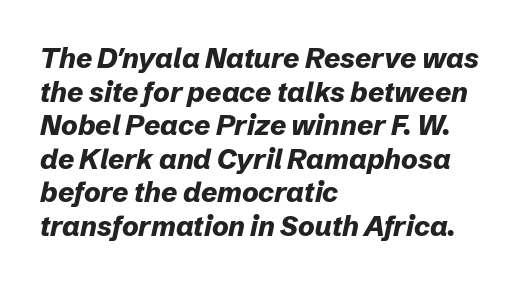
Q: Is the text bold? A: Yes.
Q: Is the text italic (slanted)? A: Yes, it leans right by about 12 degrees.
Q: Is the text underlined? A: No.
Q: How is the paragraph aligned? A: Left-aligned.
Q: Is the spacing between letters normal or unusually wide? A: Normal.
Q: Width (condensed, normal, or wide)? A: Normal.
Q: Stroke contrast? A: Low.
Q: x-height? A: Medium.
Q: Monospaced? A: No.
